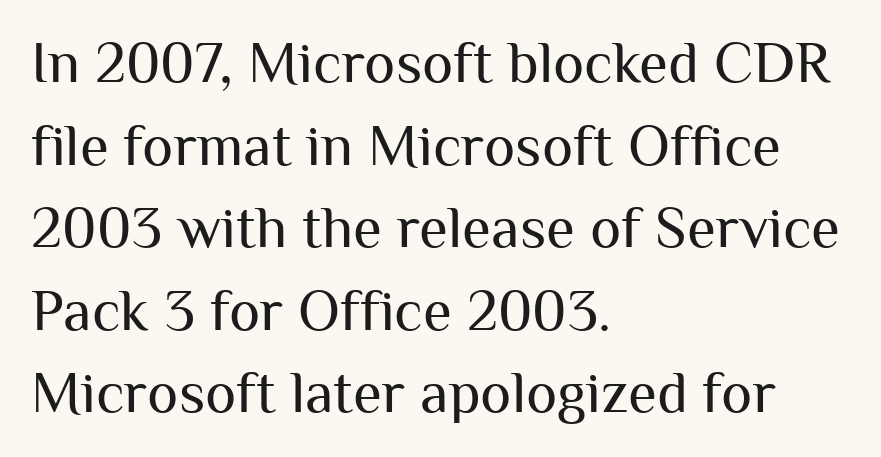
The line texture is even and compact thanks to regular tracking. The passage shown is typeset with a sans-serif family. The letterforms sit at book weight or below. The passage shown stacks its lines at a standard gap.
